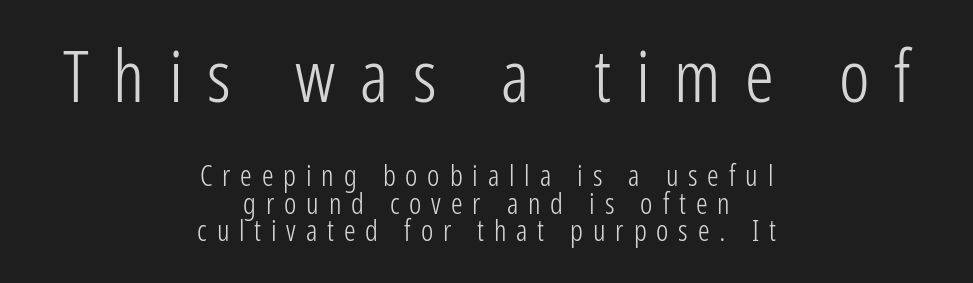
{"serif": "no", "italic": "no", "bold": "no", "weight": "light", "width": "condensed", "stroke_contrast": "low", "x_height": "medium", "monospaced": "no", "underline": "no", "align": "center", "line_spacing": "tight", "line_spacing_ratio": 0.96, "letter_spacing": "wide", "letter_spacing_em": 0.34, "larger_block": "first", "size_ratio": 2.48, "glyph_px": 72}
